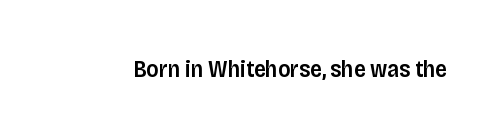
No extra tracking has been applied to these lines. The area under the type is left untouched. Weight: semibold (demi). If you drew a line through each stem, it would be perfectly vertical.
